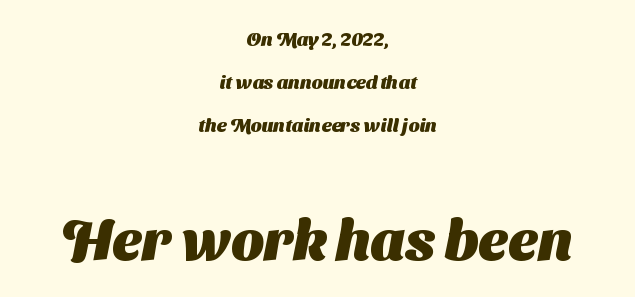
Q: Is the text bold? A: Yes.
Q: Is the typeface a serif or a sans-serif typeface? A: Sans-serif.
Q: Is the text underlined? A: No.
Q: How is the paragraph aligned? A: Centered.
Q: Is the spacing between letters normal or unusually wide? A: Normal.
Q: Is the spacing between lines tight, normal or loose? A: Loose.
Q: Which block of text is set in a larger size, the first (top) or the second (bottom)? A: The second (bottom) one.
Q: Width (condensed, normal, or wide)? A: Normal.
Q: Stroke contrast? A: Medium.
Q: x-height? A: Medium.
Q: Monospaced? A: No.
